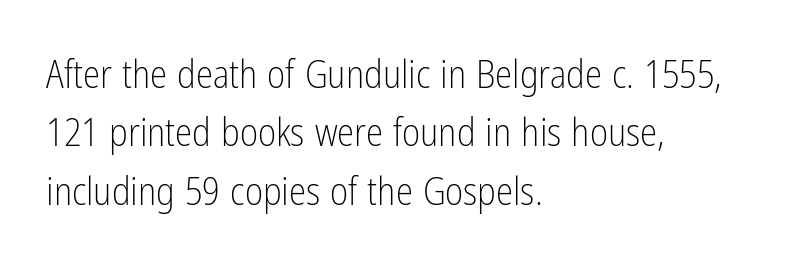
The image shows 39 px light, condensed sans-serif type, upright; set left-aligned, normal line spacing (1.5x), normal letter spacing, not underlined; low stroke contrast and a medium x-height.
